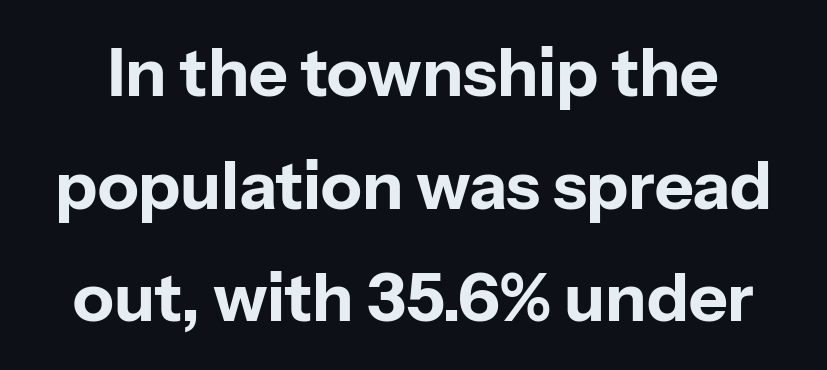
{"serif": "no", "italic": "no", "bold": "yes", "weight": "bold", "width": "normal", "stroke_contrast": "low", "x_height": "medium", "monospaced": "no", "underline": "no", "line_spacing": "normal", "line_spacing_ratio": 1.68, "letter_spacing": "normal", "letter_spacing_em": 0.0, "glyph_px": 67}
